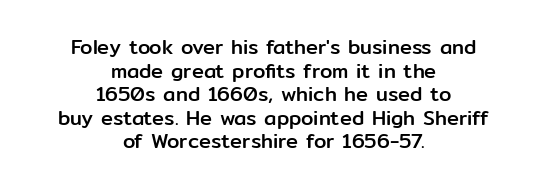
Q: Is the text italic (slanted)? A: No, it is upright.
Q: Is the text underlined? A: No.
Q: How is the paragraph aligned? A: Centered.
Q: Is the spacing between letters normal or unusually wide? A: Normal.
